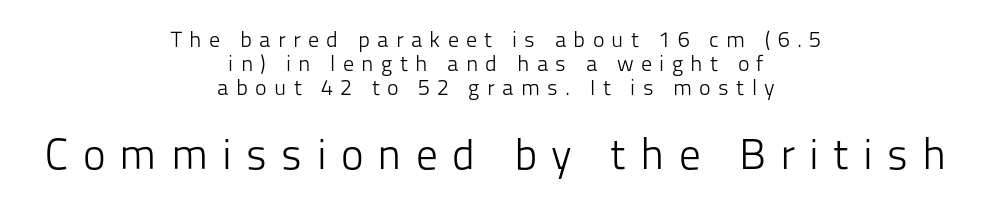
Q: Is the text bold? A: No.
Q: Is the text italic (slanted)? A: No, it is upright.
Q: Is the typeface a serif or a sans-serif typeface? A: Sans-serif.
Q: Is the text underlined? A: No.
Q: How is the paragraph aligned? A: Centered.
Q: Is the spacing between letters normal or unusually wide? A: Unusually wide.
Q: Is the spacing between lines tight, normal or loose? A: Tight.
Q: Which block of text is set in a larger size, the first (top) or the second (bottom)? A: The second (bottom) one.
Q: Width (condensed, normal, or wide)? A: Normal.
Q: Stroke contrast? A: Low.
Q: x-height? A: Medium.
Q: Monospaced? A: No.
